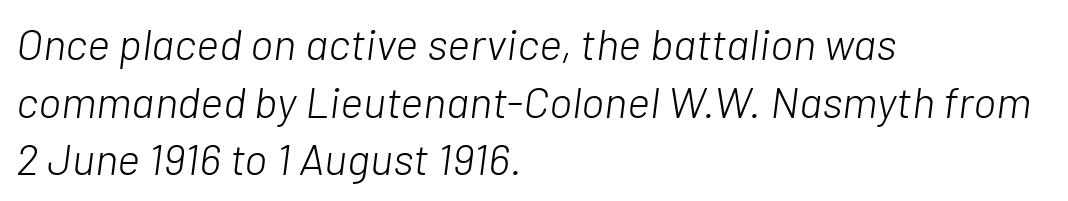
{"italic": "yes", "lean": "right", "slant_degrees": 7, "bold": "no", "weight": "light", "width": "normal", "stroke_contrast": "low", "x_height": "medium", "monospaced": "no", "underline": "no", "align": "left", "line_spacing": "normal", "line_spacing_ratio": 1.31, "letter_spacing": "normal", "letter_spacing_em": 0.0, "glyph_px": 44}
